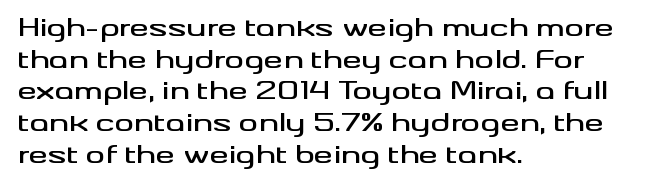
Q: Is the text italic (slanted)? A: No, it is upright.
Q: Is the text underlined? A: No.
Q: How is the paragraph aligned? A: Left-aligned.
Q: Is the spacing between letters normal or unusually wide? A: Normal.
Q: Is the spacing between lines tight, normal or loose? A: Normal.
